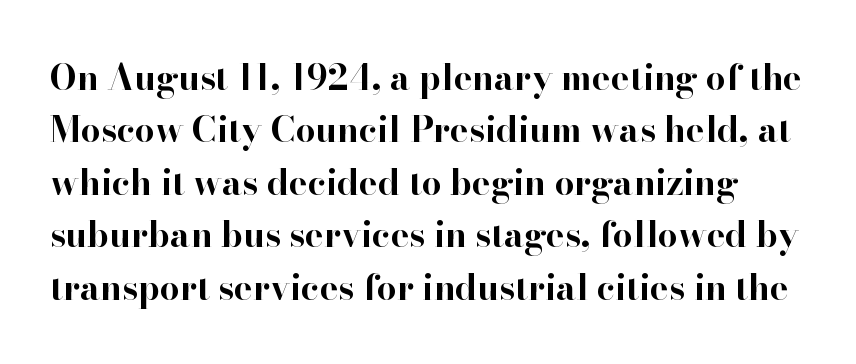
The image shows 35 px bold serif type, upright; set normal line spacing (1.5x), normal letter spacing, not underlined; high stroke contrast and a small x-height.
